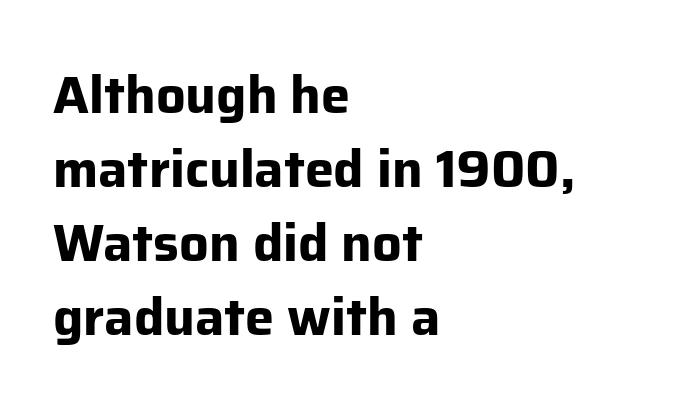
{"serif": "no", "italic": "no", "bold": "yes", "weight": "bold", "width": "normal", "stroke_contrast": "low", "x_height": "medium", "monospaced": "no", "underline": "no", "align": "left", "line_spacing": "normal", "line_spacing_ratio": 1.42, "letter_spacing": "normal", "letter_spacing_em": 0.0, "glyph_px": 52}
